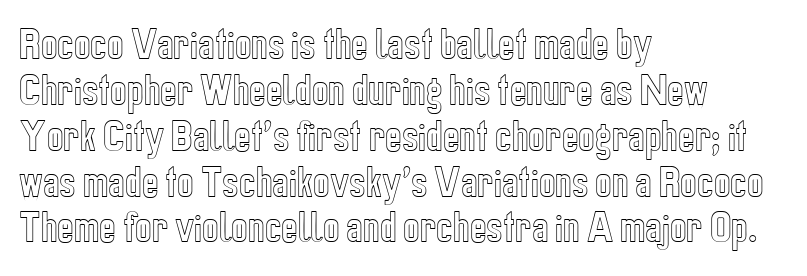
Q: Is the text italic (slanted)? A: No, it is upright.
Q: Is the text underlined? A: No.
Q: How is the paragraph aligned? A: Left-aligned.
Q: Is the spacing between letters normal or unusually wide? A: Normal.
Q: Is the spacing between lines tight, normal or loose? A: Normal.
Q: Width (condensed, normal, or wide)? A: Condensed.
Q: x-height? A: Medium.
Q: Monospaced? A: No.
